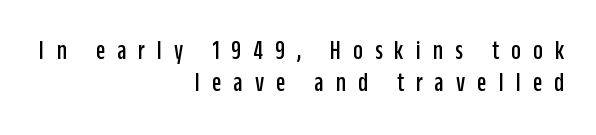
Q: Is the text italic (slanted)? A: No, it is upright.
Q: Is the text underlined? A: No.
Q: How is the paragraph aligned? A: Right-aligned.
Q: Is the spacing between letters normal or unusually wide? A: Unusually wide.
